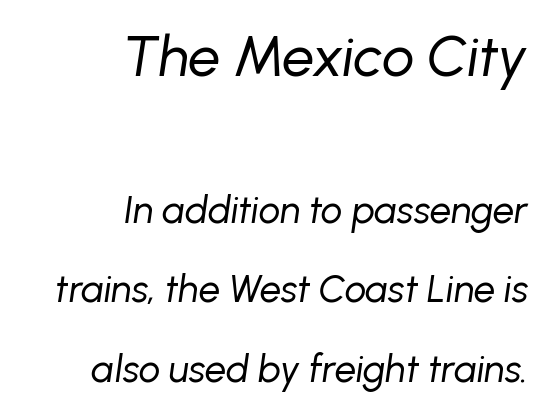
Q: Is the text bold? A: No.
Q: Is the text italic (slanted)? A: Yes, it leans right by about 8 degrees.
Q: Is the text underlined? A: No.
Q: How is the paragraph aligned? A: Right-aligned.
Q: Is the spacing between letters normal or unusually wide? A: Normal.
Q: Is the spacing between lines tight, normal or loose? A: Loose.
Q: Which block of text is set in a larger size, the first (top) or the second (bottom)? A: The first (top) one.
Q: Width (condensed, normal, or wide)? A: Normal.
Q: Stroke contrast? A: Low.
Q: x-height? A: Medium.
Q: Monospaced? A: No.
